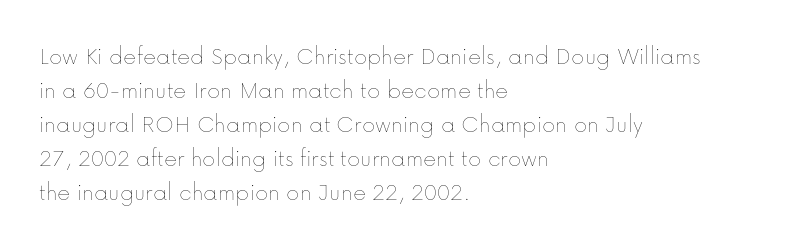
Q: Is the text bold? A: No.
Q: Is the text italic (slanted)? A: No, it is upright.
Q: Is the text underlined? A: No.
Q: How is the paragraph aligned? A: Left-aligned.
Q: Is the spacing between letters normal or unusually wide? A: Normal.
Q: Is the spacing between lines tight, normal or loose? A: Normal.
